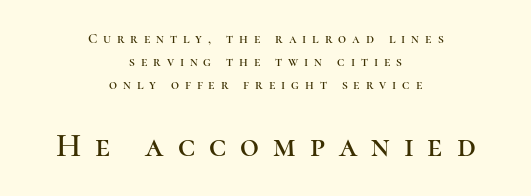
Q: Is the text italic (slanted)? A: No, it is upright.
Q: Is the typeface a serif or a sans-serif typeface? A: Serif.
Q: Is the text underlined? A: No.
Q: How is the paragraph aligned? A: Centered.
Q: Is the spacing between letters normal or unusually wide? A: Unusually wide.
Q: Is the spacing between lines tight, normal or loose? A: Normal.
Q: Which block of text is set in a larger size, the first (top) or the second (bottom)? A: The second (bottom) one.
Q: Width (condensed, normal, or wide)? A: Normal.
Q: Stroke contrast? A: High.
Q: x-height? A: Medium.
Q: Monospaced? A: No.
